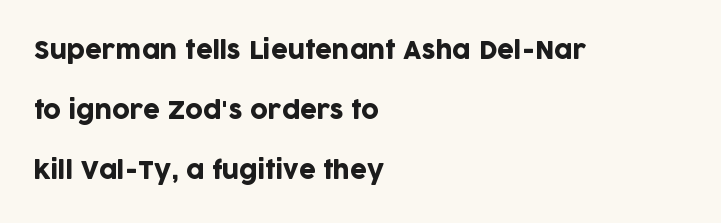
{"italic": "no", "underline": "no", "align": "left", "line_spacing": "loose", "line_spacing_ratio": 2.49, "letter_spacing": "normal", "letter_spacing_em": 0.0, "glyph_px": 24}
